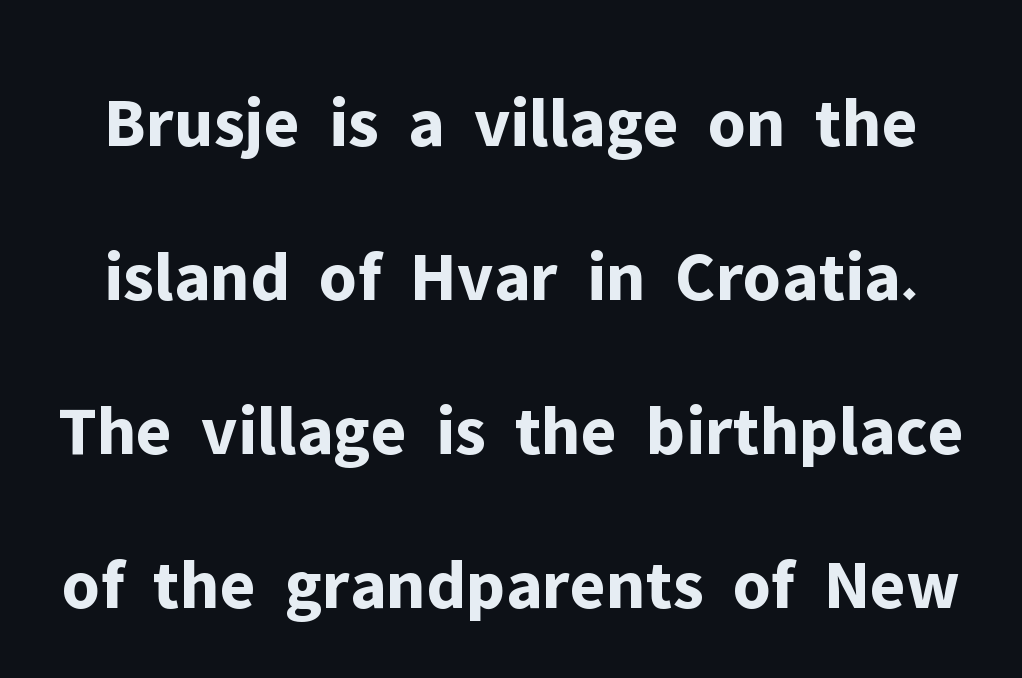
Q: Is the text bold? A: Yes.
Q: Is the text italic (slanted)? A: No, it is upright.
Q: Is the typeface a serif or a sans-serif typeface? A: Sans-serif.
Q: Is the text underlined? A: No.
Q: Is the spacing between letters normal or unusually wide? A: Normal.
Q: Is the spacing between lines tight, normal or loose? A: Loose.
Q: Width (condensed, normal, or wide)? A: Normal.
Q: Stroke contrast? A: Low.
Q: x-height? A: Medium.
Q: Monospaced? A: No.
